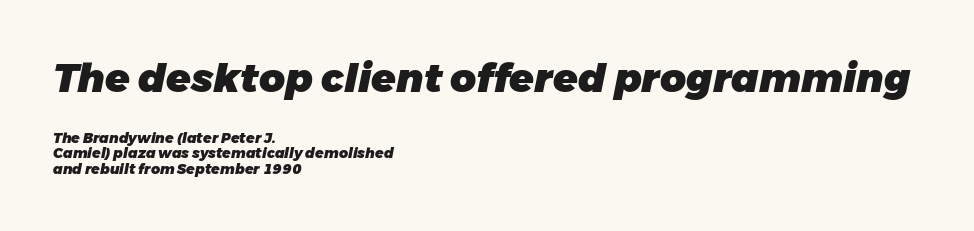
{"italic": "yes", "lean": "right", "slant_degrees": 11, "bold": "yes", "weight": "heavy", "width": "normal", "stroke_contrast": "low", "x_height": "medium", "monospaced": "no", "underline": "no", "align": "left", "line_spacing": "tight", "line_spacing_ratio": 1.1, "letter_spacing": "normal", "letter_spacing_em": 0.0, "larger_block": "first", "size_ratio": 2.86, "glyph_px": 40}
